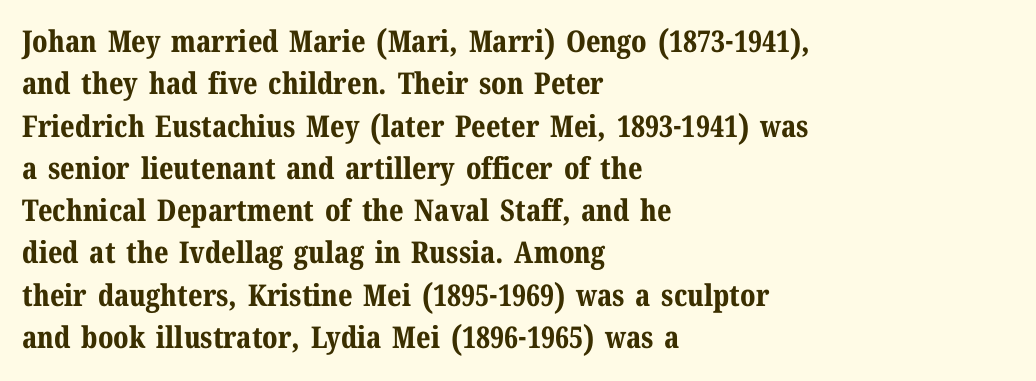
The characters display serif detailing at their extremities. Italic? Not at all — the glyphs are vertical. Set as a true bold cut, around the 700 mark. You could not count columns in this text — the font is proportionally spaced.
